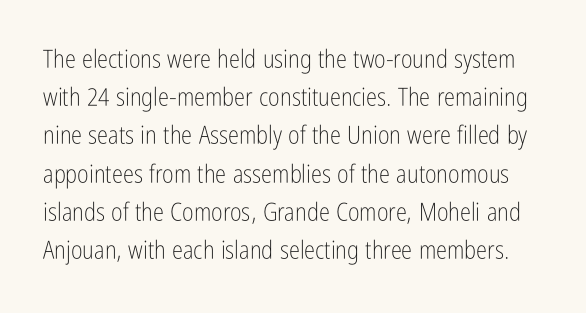
{"italic": "no", "bold": "no", "underline": "no", "line_spacing": "normal", "line_spacing_ratio": 1.53, "letter_spacing": "normal", "letter_spacing_em": 0.0, "glyph_px": 25}
